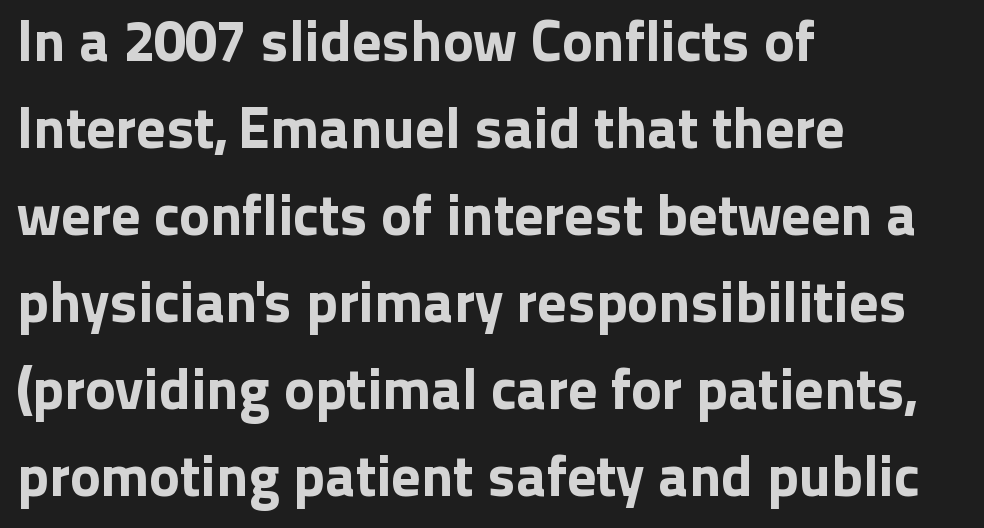
Q: Is the text italic (slanted)? A: No, it is upright.
Q: Is the typeface a serif or a sans-serif typeface? A: Sans-serif.
Q: Is the text underlined? A: No.
Q: How is the paragraph aligned? A: Left-aligned.
Q: Is the spacing between letters normal or unusually wide? A: Normal.
Q: Is the spacing between lines tight, normal or loose? A: Normal.
Q: Width (condensed, normal, or wide)? A: Normal.
Q: Stroke contrast? A: Low.
Q: x-height? A: Medium.
Q: Monospaced? A: No.
